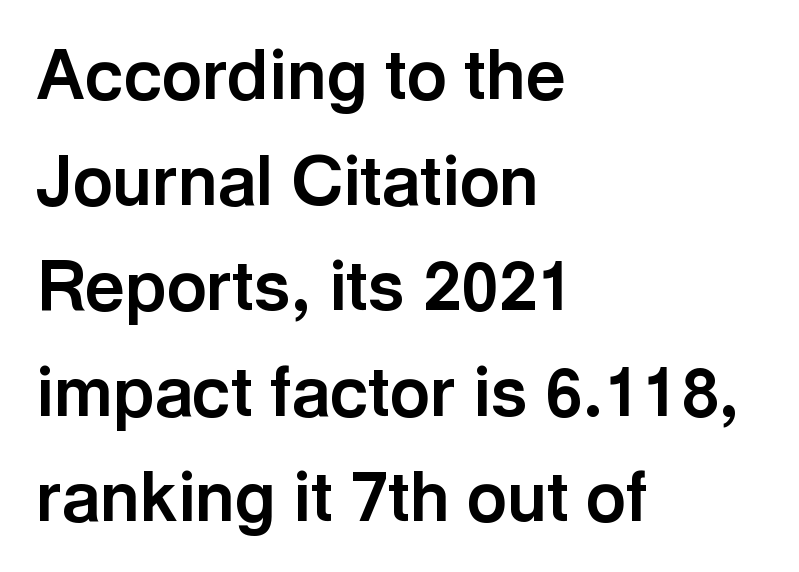
The passage shown stacks its lines at a standard gap. The letters are bold, with thick, heavy strokes. Tall strokes in this sample are plumb rather than angled. The passage shown is typeset with a sans-serif family. Note the varied advance widths — an 'i' is clearly narrower than an 'm'. This rendering features lettering with no underline.
